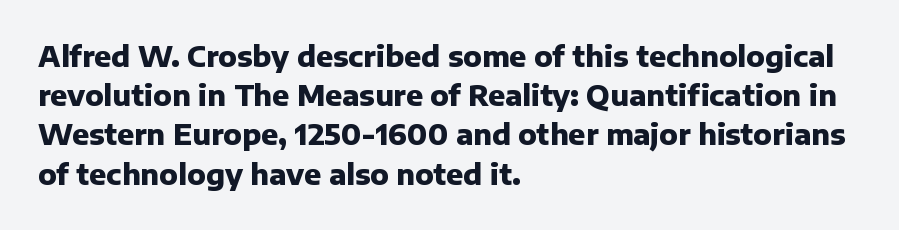
Q: Is the text bold? A: Yes.
Q: Is the text italic (slanted)? A: No, it is upright.
Q: Is the typeface a serif or a sans-serif typeface? A: Sans-serif.
Q: Is the text underlined? A: No.
Q: How is the paragraph aligned? A: Left-aligned.
Q: Is the spacing between letters normal or unusually wide? A: Normal.
Q: Is the spacing between lines tight, normal or loose? A: Normal.
Q: Width (condensed, normal, or wide)? A: Normal.
Q: Stroke contrast? A: Low.
Q: x-height? A: Medium.
Q: Monospaced? A: No.
